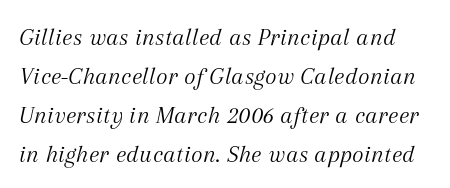
Q: Is the text bold? A: No.
Q: Is the text italic (slanted)? A: Yes, it leans right by about 12 degrees.
Q: Is the text underlined? A: No.
Q: Is the spacing between letters normal or unusually wide? A: Normal.
Q: Is the spacing between lines tight, normal or loose? A: Normal.
